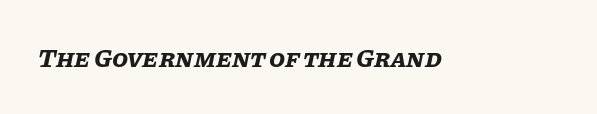
Q: Is the text bold? A: Yes.
Q: Is the text italic (slanted)? A: Yes, it leans right by about 11 degrees.
Q: Is the text underlined? A: No.
Q: Is the spacing between letters normal or unusually wide? A: Normal.
